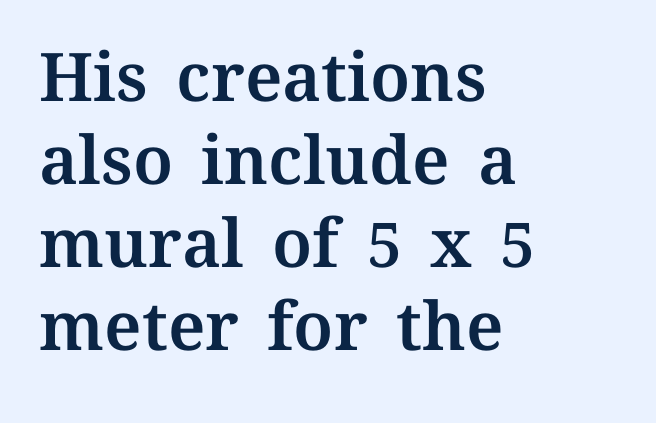
The image shows 67 px text type, upright; set left-aligned, line spacing 1.24x, normal letter spacing, not underlined; medium stroke contrast and a medium x-height.
